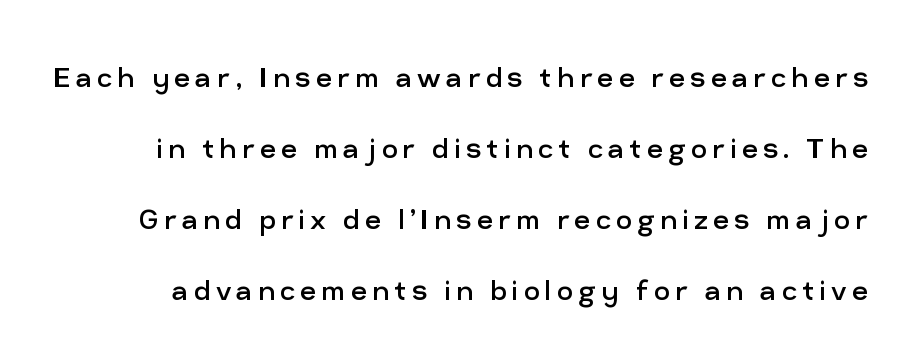
{"serif": "no", "italic": "no", "bold": "no", "weight": "regular", "width": "normal", "stroke_contrast": "low", "x_height": "medium", "monospaced": "no", "underline": "no", "line_spacing": "loose", "line_spacing_ratio": 2.03, "glyph_px": 35}
